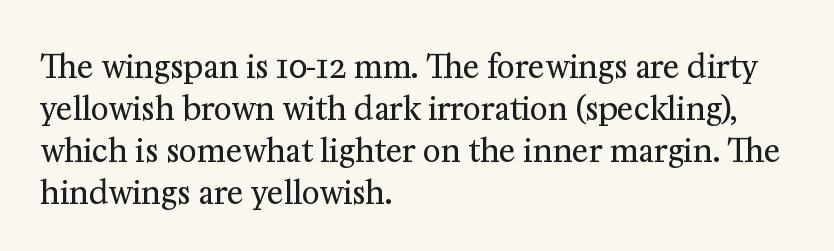
Q: Is the text bold? A: No.
Q: Is the text italic (slanted)? A: No, it is upright.
Q: Is the typeface a serif or a sans-serif typeface? A: Serif.
Q: Is the text underlined? A: No.
Q: How is the paragraph aligned? A: Left-aligned.
Q: Is the spacing between letters normal or unusually wide? A: Normal.
Q: Is the spacing between lines tight, normal or loose? A: Normal.
Q: Width (condensed, normal, or wide)? A: Normal.
Q: Stroke contrast? A: Medium.
Q: x-height? A: Medium.
Q: Monospaced? A: No.
